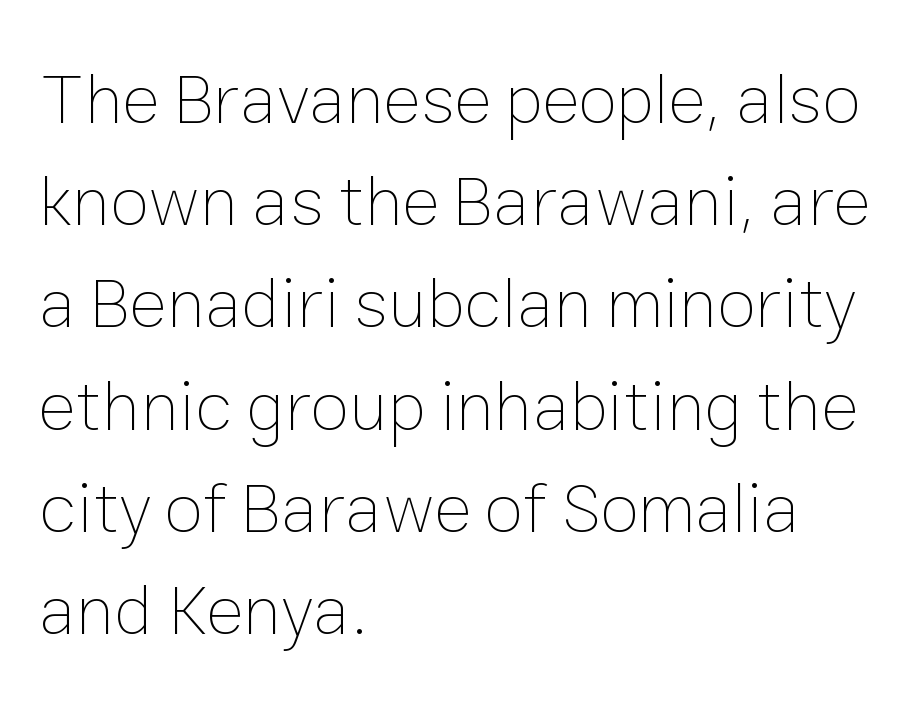
On a weight scale, this lands at 450 or below. Each line starts at the same left margin while the right side varies. Letter spacing: default. The block of text has a typical density, with ordinary space between rows. A typesetter would mark this as roman, not italic.
